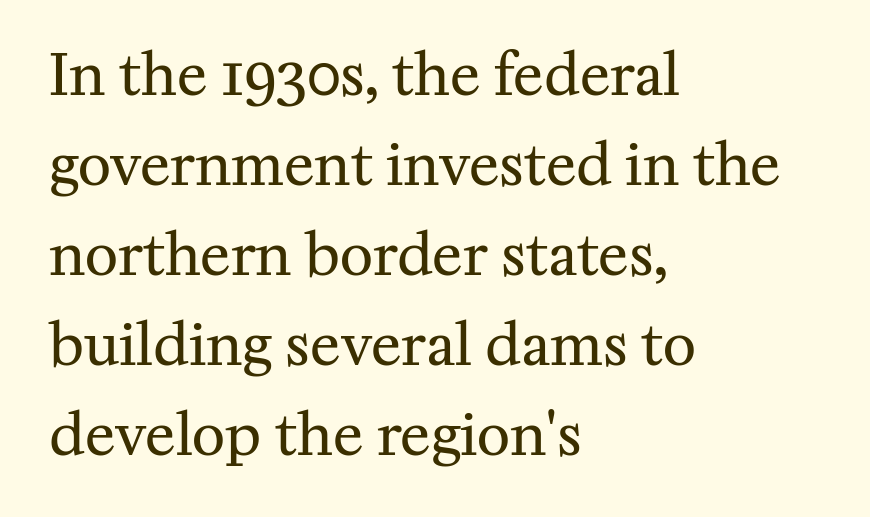
Line spacing here is normal. If you drew a line through each stem, it would be perfectly vertical. The passage shown is not underscored anywhere. Is the block centered? No — it sits flush against the left margin. The characters display serif detailing at their extremities. Think of a printed novel: that variable character pitch is what you see here.
